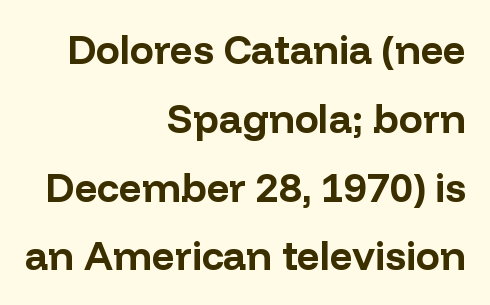
{"serif": "no", "italic": "no", "bold": "yes", "weight": "bold", "width": "normal", "stroke_contrast": "low", "x_height": "medium", "monospaced": "no", "underline": "no", "align": "right", "line_spacing_ratio": 1.72, "letter_spacing": "normal", "letter_spacing_em": 0.0, "glyph_px": 40}
